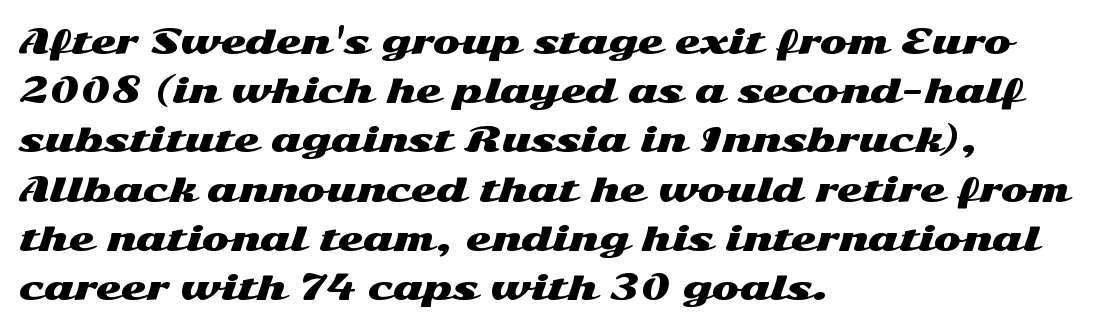
{"serif": "no", "width": "wide", "stroke_contrast": "medium", "x_height": "medium", "monospaced": "no", "underline": "no", "align": "left", "line_spacing": "normal", "line_spacing_ratio": 1.49, "letter_spacing": "normal", "letter_spacing_em": 0.0, "glyph_px": 33}
